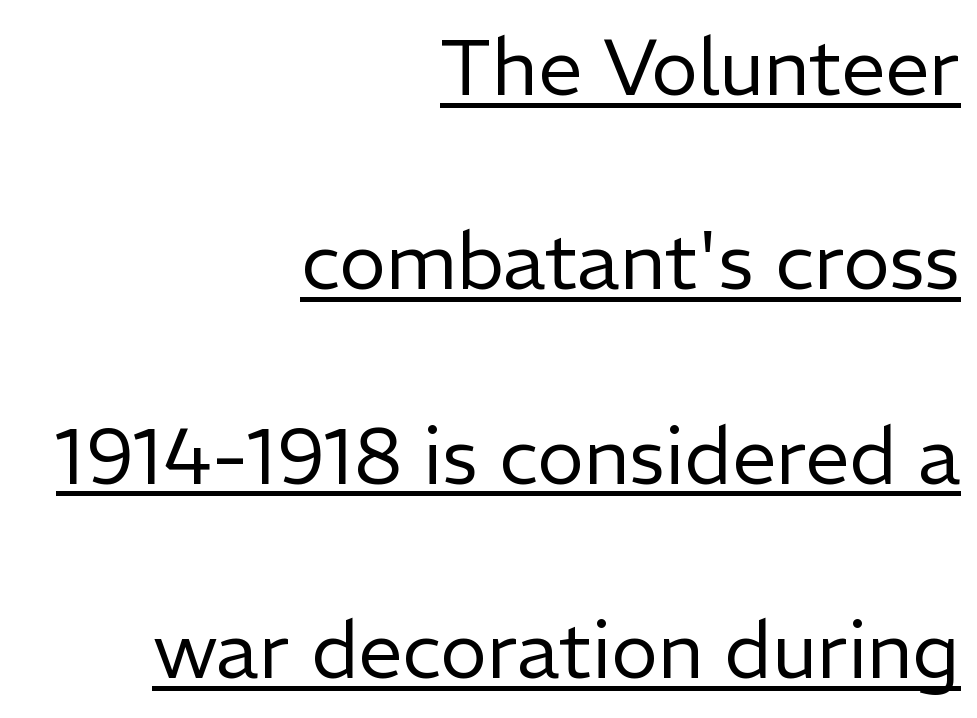
The face used here is proportionally spaced, like ordinary book or web type. The specimen includes a rule beneath the text block's lines. Ascenders rise straight up at ninety degrees. Tracking here is standard; glyphs follow each other at the usual distance.
